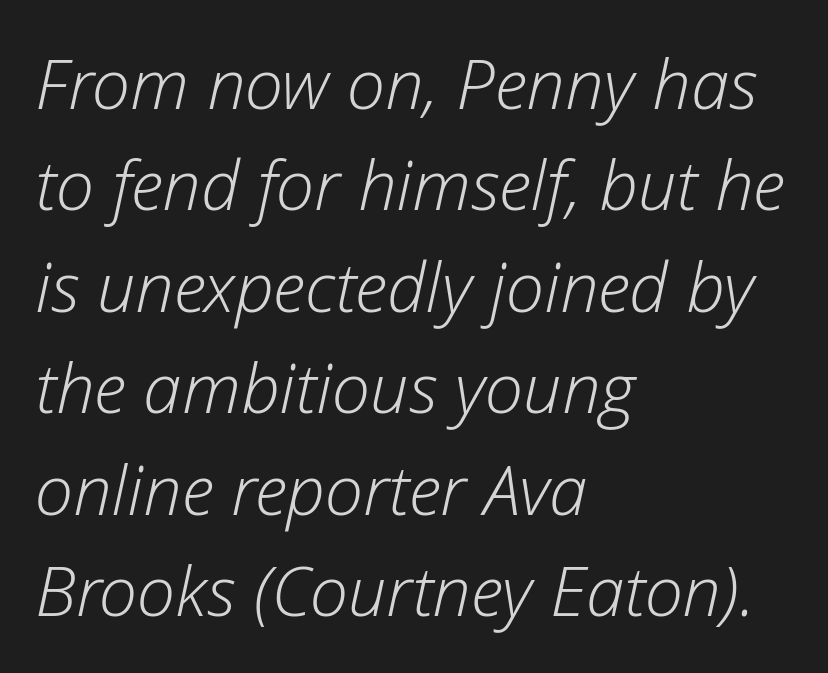
Q: Is the text bold? A: No.
Q: Is the text italic (slanted)? A: Yes, it leans right by about 12 degrees.
Q: Is the text underlined? A: No.
Q: How is the paragraph aligned? A: Left-aligned.
Q: Is the spacing between letters normal or unusually wide? A: Normal.
Q: Is the spacing between lines tight, normal or loose? A: Normal.
Q: Width (condensed, normal, or wide)? A: Normal.
Q: Stroke contrast? A: Low.
Q: x-height? A: Medium.
Q: Monospaced? A: No.
